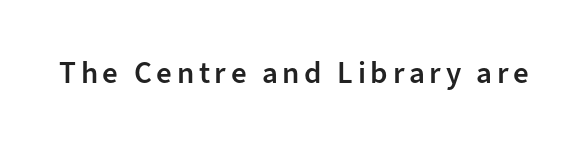
The image shows 31 px semibold sans-serif type, upright; set not underlined; low stroke contrast and a medium x-height.
